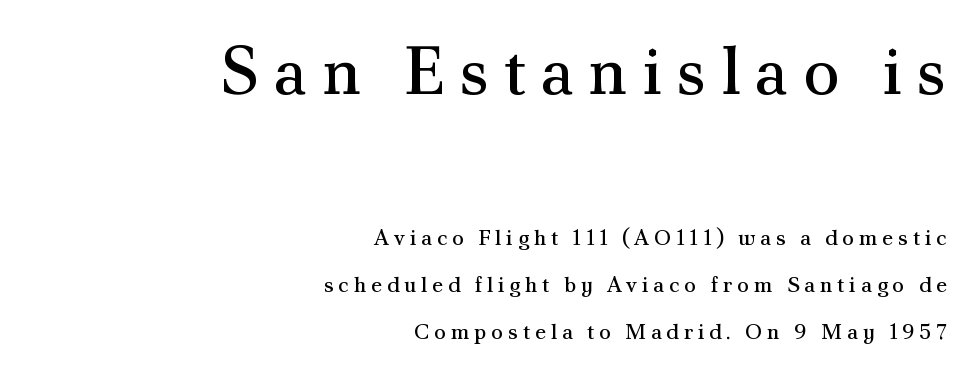
Q: Is the text bold? A: No.
Q: Is the text italic (slanted)? A: No, it is upright.
Q: Is the typeface a serif or a sans-serif typeface? A: Serif.
Q: Is the text underlined? A: No.
Q: How is the paragraph aligned? A: Right-aligned.
Q: Is the spacing between letters normal or unusually wide? A: Unusually wide.
Q: Is the spacing between lines tight, normal or loose? A: Loose.
Q: Which block of text is set in a larger size, the first (top) or the second (bottom)? A: The first (top) one.
Q: Width (condensed, normal, or wide)? A: Normal.
Q: Stroke contrast? A: Medium.
Q: x-height? A: Small.
Q: Monospaced? A: No.
